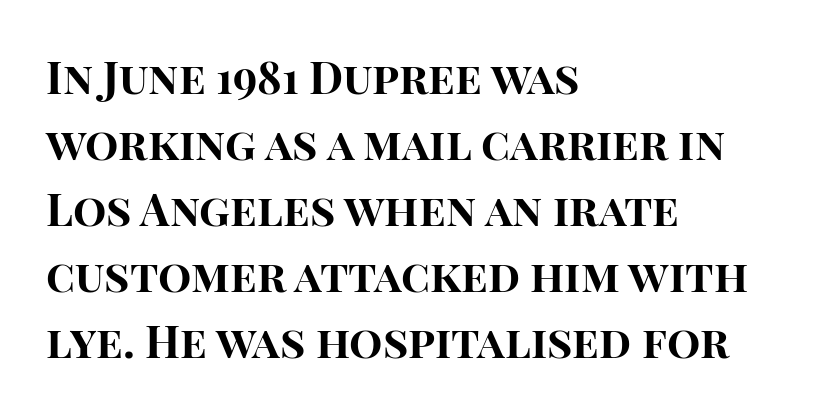
Notice how thick the strokes are: this is what a full bold looks like. The letters carry no serifs — their stems end cleanly without finishing strokes. Ascenders rise straight up at ninety degrees. Here the glyphs are tracked normally, forming tight word shapes.
